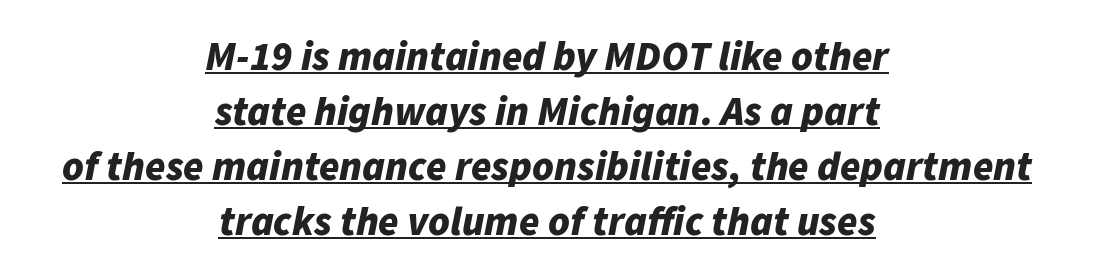
Q: Is the text bold? A: Yes.
Q: Is the text italic (slanted)? A: Yes, it leans right by about 11 degrees.
Q: Is the text underlined? A: Yes.
Q: How is the paragraph aligned? A: Centered.
Q: Is the spacing between letters normal or unusually wide? A: Normal.
Q: Is the spacing between lines tight, normal or loose? A: Normal.
Q: Width (condensed, normal, or wide)? A: Normal.
Q: Stroke contrast? A: Low.
Q: x-height? A: Medium.
Q: Monospaced? A: No.
